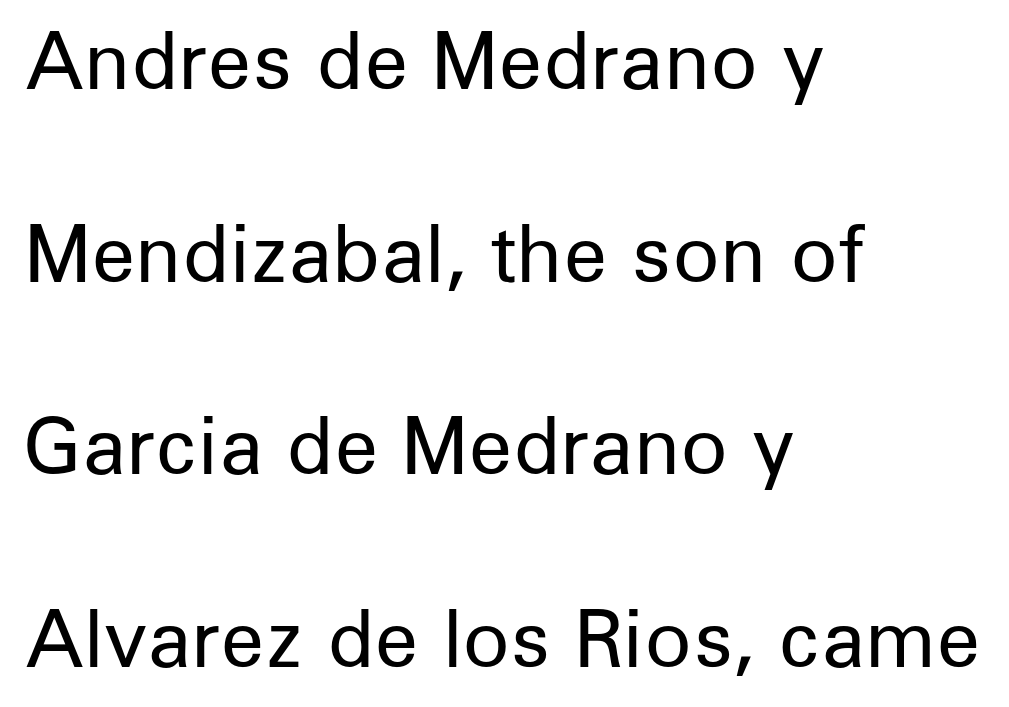
Whoever set this chose breathing room over compactness in the vertical rhythm. The ragged edge is on the right, which tells us the setting is flush left. Compared with a typical body face, this is equally light or lighter still. Look at the bottom of the vertical strokes: they stop flat, with no serifs.
